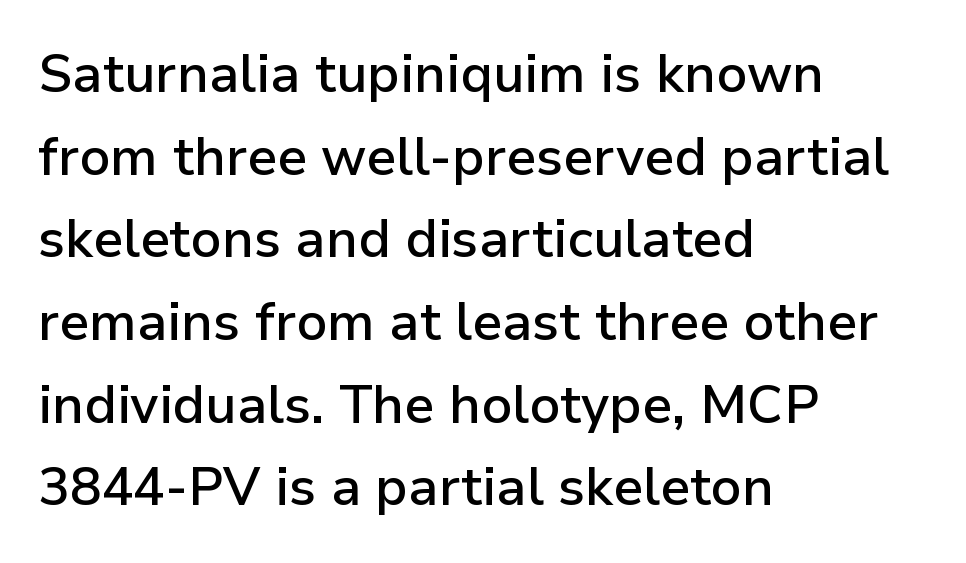
{"serif": "no", "italic": "no", "bold": "semi", "weight": "semibold", "width": "normal", "stroke_contrast": "low", "x_height": "medium", "monospaced": "no", "underline": "no", "align": "left", "line_spacing": "normal", "line_spacing_ratio": 1.56, "letter_spacing": "normal", "letter_spacing_em": 0.0, "glyph_px": 53}
